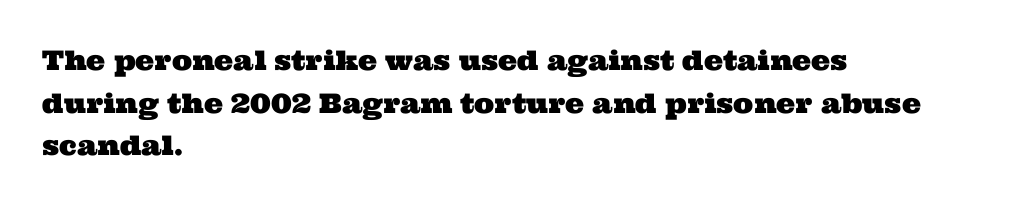
Q: Is the text underlined? A: No.
Q: How is the paragraph aligned? A: Left-aligned.
Q: Is the spacing between letters normal or unusually wide? A: Normal.
Q: Is the spacing between lines tight, normal or loose? A: Normal.
